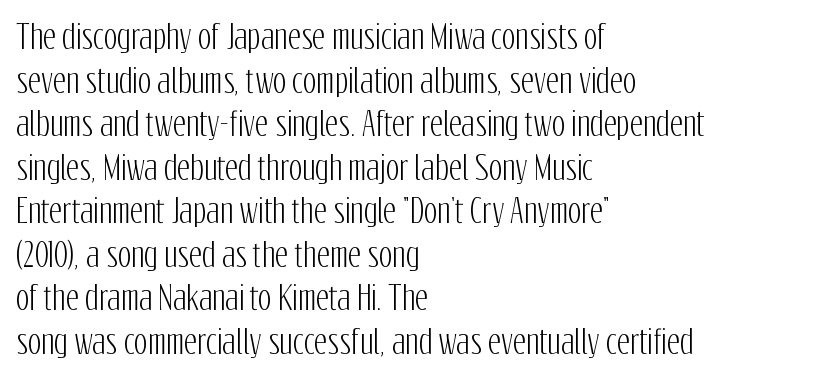
{"serif": "no", "italic": "no", "width": "condensed", "stroke_contrast": "low", "x_height": "medium", "monospaced": "no", "underline": "no", "align": "left", "line_spacing": "normal", "line_spacing_ratio": 1.36, "letter_spacing": "normal", "letter_spacing_em": 0.0, "glyph_px": 32}
